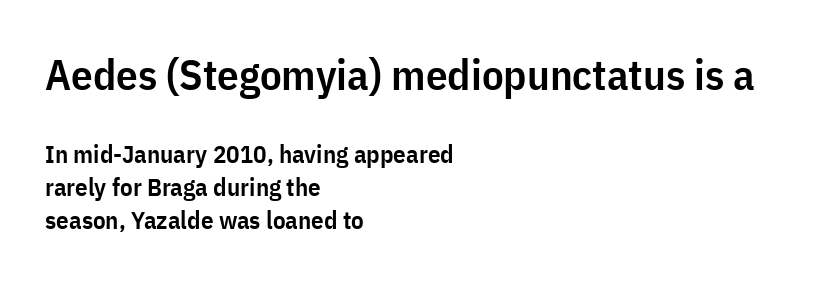
{"serif": "no", "italic": "no", "bold": "semi", "weight": "semibold", "width": "condensed", "stroke_contrast": "low", "x_height": "medium", "monospaced": "no", "underline": "no", "align": "left", "line_spacing": "normal", "line_spacing_ratio": 1.33, "letter_spacing": "normal", "letter_spacing_em": 0.0, "larger_block": "first", "size_ratio": 1.72, "glyph_px": 43}
